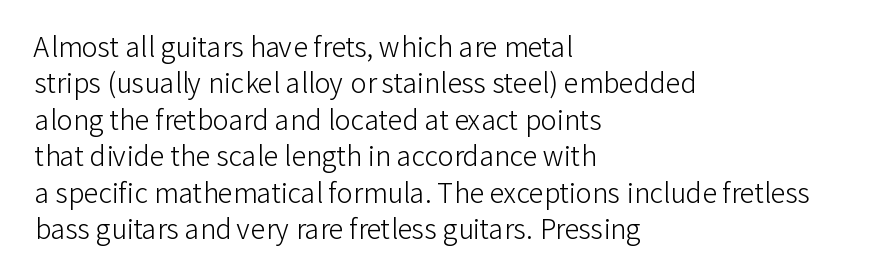
{"italic": "no", "bold": "no", "underline": "no", "align": "left", "line_spacing": "normal", "line_spacing_ratio": 1.35, "letter_spacing": "normal", "letter_spacing_em": 0.0, "glyph_px": 27}
